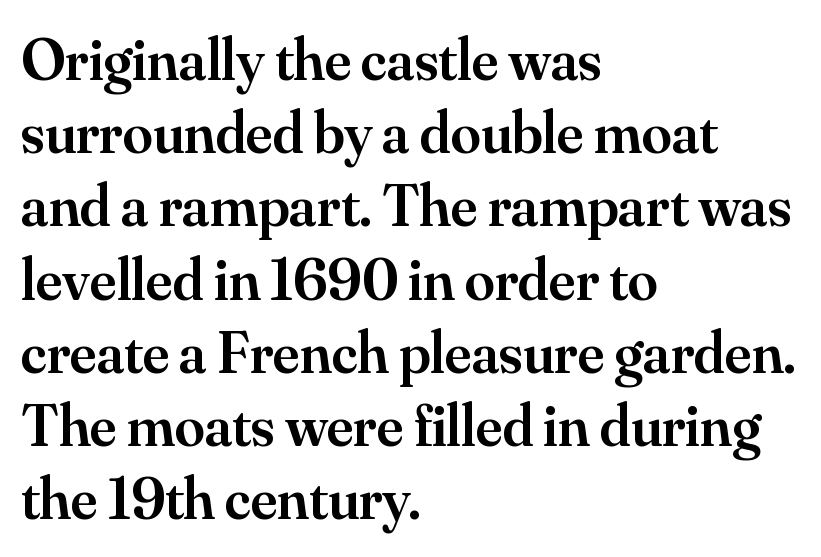
Q: Is the text bold? A: Semi-bold.
Q: Is the text italic (slanted)? A: No, it is upright.
Q: Is the typeface a serif or a sans-serif typeface? A: Serif.
Q: Is the text underlined? A: No.
Q: How is the paragraph aligned? A: Left-aligned.
Q: Is the spacing between letters normal or unusually wide? A: Normal.
Q: Width (condensed, normal, or wide)? A: Normal.
Q: Stroke contrast? A: Medium.
Q: x-height? A: Small.
Q: Monospaced? A: No.
